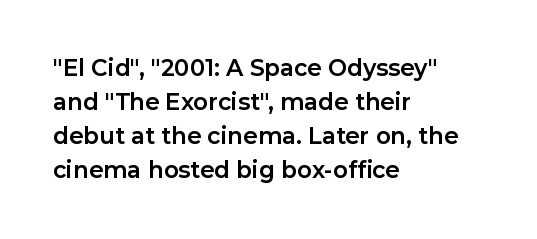
{"italic": "no", "bold": "yes", "underline": "no", "align": "left", "line_spacing": "normal", "line_spacing_ratio": 1.48, "letter_spacing": "normal", "letter_spacing_em": 0.0, "glyph_px": 23}
